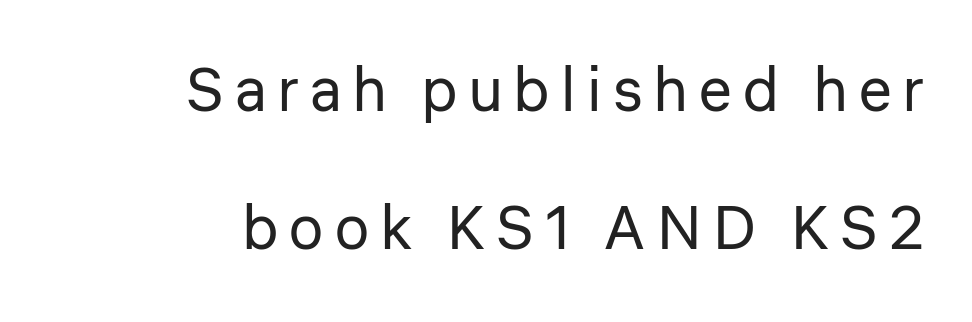
Q: Is the text bold? A: No.
Q: Is the text italic (slanted)? A: No, it is upright.
Q: Is the typeface a serif or a sans-serif typeface? A: Sans-serif.
Q: Is the text underlined? A: No.
Q: How is the paragraph aligned? A: Right-aligned.
Q: Is the spacing between lines tight, normal or loose? A: Loose.
Q: Width (condensed, normal, or wide)? A: Normal.
Q: Stroke contrast? A: Low.
Q: x-height? A: Medium.
Q: Monospaced? A: No.
